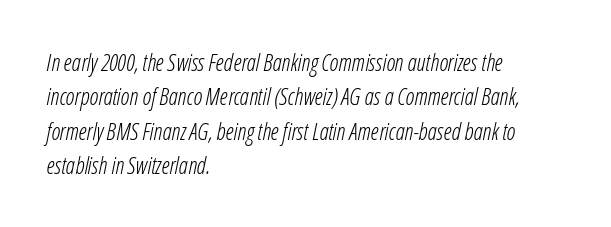
The image shows 23 px text type, italic (leaning right); set left-aligned, normal line spacing (1.49x), normal letter spacing, not underlined.
